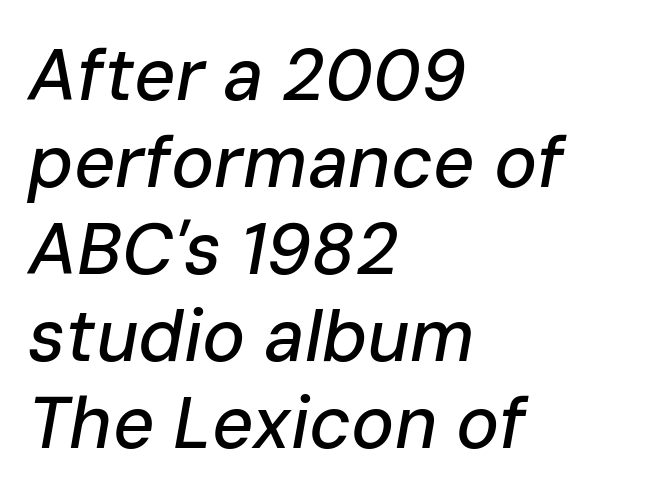
Honestly, the letter spacing is just normal — you wouldn't notice it. The area under the type is left untouched. Short and long lines alike share a common starting point at left. The rendering uses natural spacing where letterforms have individual widths. The text carries the slant typical of an italic or oblique font.
